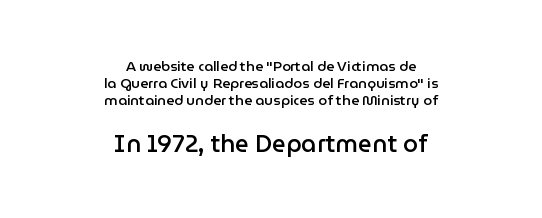
{"italic": "no", "bold": "semi", "underline": "no", "align": "center", "line_spacing_ratio": 1.21, "letter_spacing": "normal", "letter_spacing_em": 0.0, "larger_block": "second", "size_ratio": 1.71, "glyph_px": 24}
